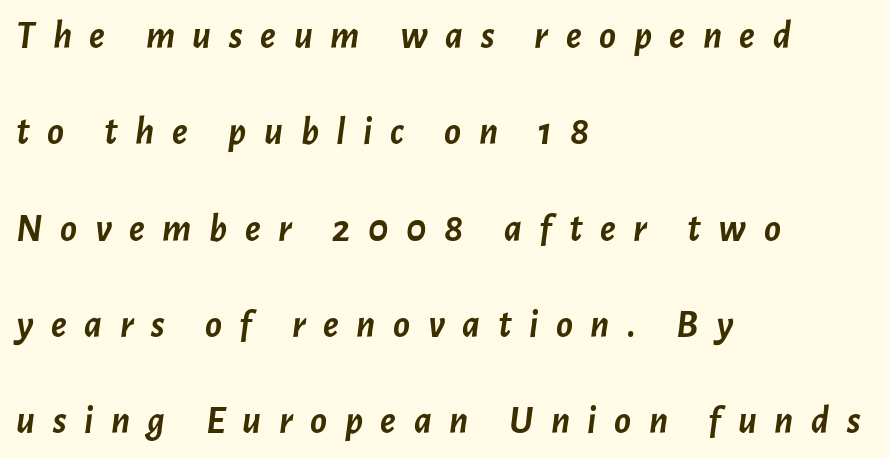
Where is the straight margin? On the left. It's the slanting kind of type. A dark, heavy texture on the line: the type is bold. Has an underline been added? It has not. Line spacing here is loose. Loose tracking; the words dissolve into strings of separated letters.
